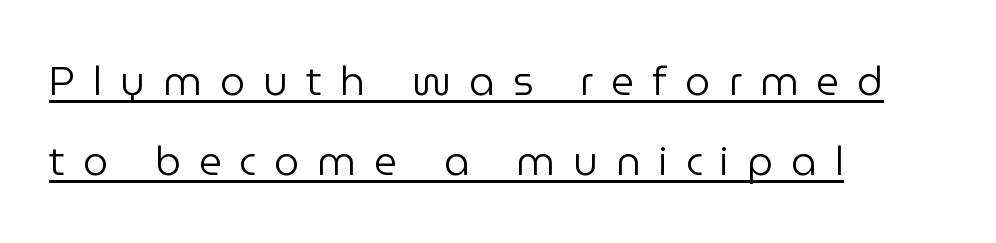
{"serif": "no", "italic": "no", "bold": "no", "weight": "regular", "width": "normal", "stroke_contrast": "low", "x_height": "medium", "monospaced": "no", "underline": "yes", "align": "left", "line_spacing": "loose", "line_spacing_ratio": 2.01, "letter_spacing": "wide", "letter_spacing_em": 0.45, "glyph_px": 40}
